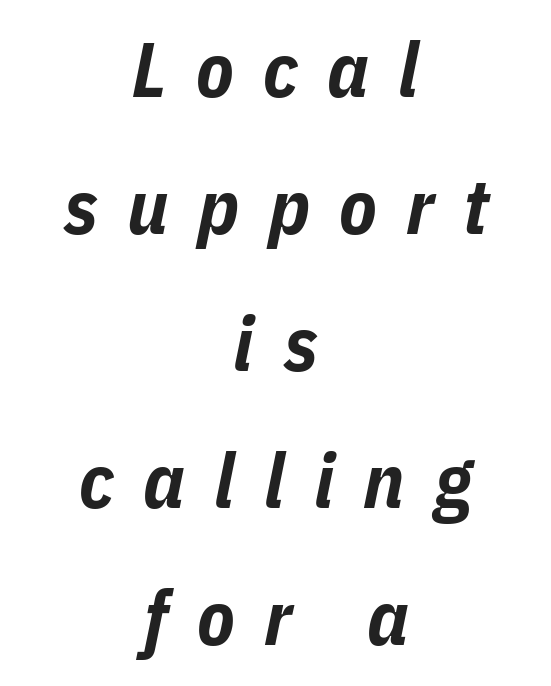
The image shows 77 px bold, condensed type, italic (leaning right); set centered, line spacing 1.78x, unusually wide letter spacing (+0.38 em), not underlined; low stroke contrast and a medium x-height.
